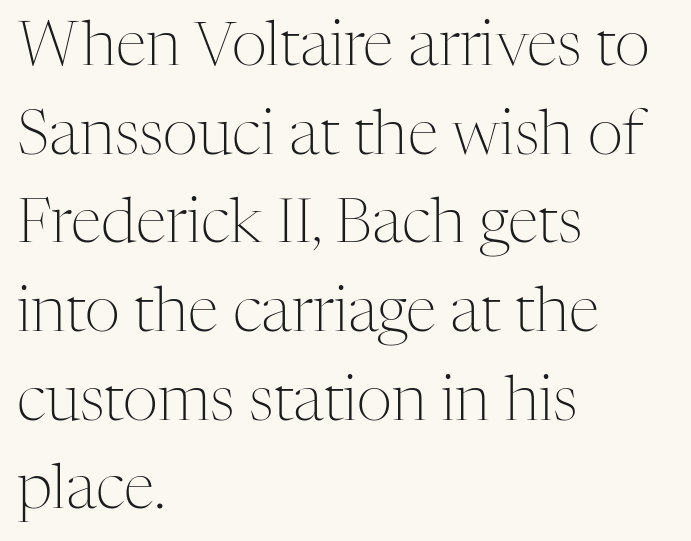
Q: Is the text bold? A: No.
Q: Is the text italic (slanted)? A: No, it is upright.
Q: Is the typeface a serif or a sans-serif typeface? A: Serif.
Q: Is the text underlined? A: No.
Q: How is the paragraph aligned? A: Left-aligned.
Q: Is the spacing between letters normal or unusually wide? A: Normal.
Q: Is the spacing between lines tight, normal or loose? A: Normal.
Q: Width (condensed, normal, or wide)? A: Normal.
Q: Stroke contrast? A: Medium.
Q: x-height? A: Medium.
Q: Monospaced? A: No.
